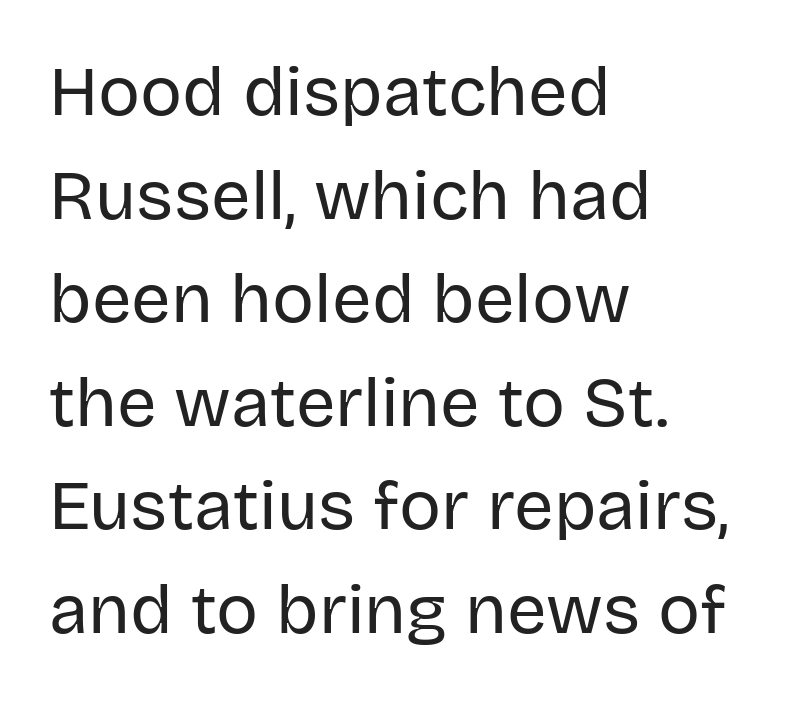
The image shows 70 px regular-weight sans-serif type, upright; set left-aligned, normal line spacing (1.48x), normal letter spacing, not underlined; low stroke contrast and a large x-height.
